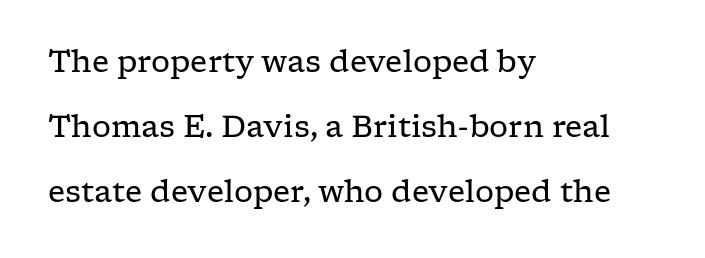
{"serif": "yes", "italic": "no", "bold": "no", "weight": "regular", "width": "wide", "stroke_contrast": "low", "x_height": "medium", "monospaced": "no", "underline": "no", "align": "left", "line_spacing": "loose", "line_spacing_ratio": 2.17, "letter_spacing": "normal", "letter_spacing_em": 0.0, "glyph_px": 30}
